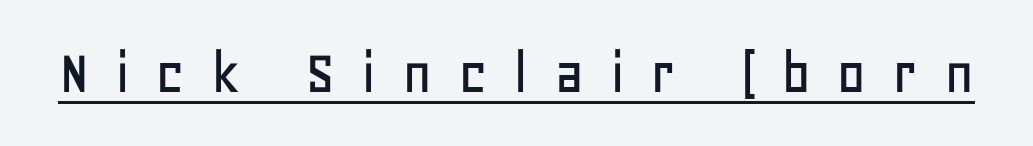
Looks like regular typesetting: each glyph gets only the width it needs. What kind of face is this? One without serifs — a sans. The face used here appears with an underline applied. Inter-character spacing is expanded well beyond the font's built-in metrics. The typography opts for an upright posture over an oblique one.
